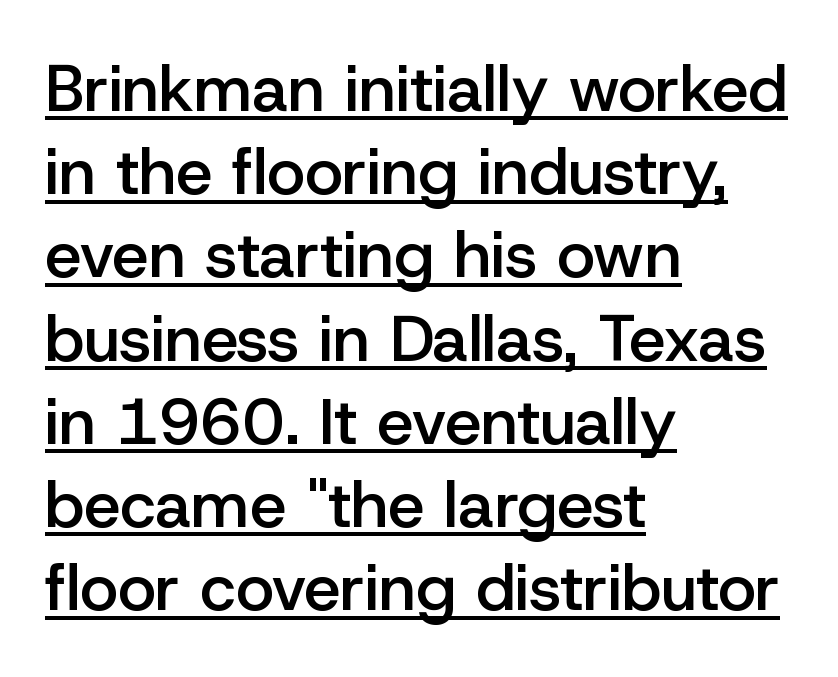
Q: Is the text bold? A: Semi-bold.
Q: Is the text italic (slanted)? A: No, it is upright.
Q: Is the typeface a serif or a sans-serif typeface? A: Sans-serif.
Q: Is the text underlined? A: Yes.
Q: How is the paragraph aligned? A: Left-aligned.
Q: Is the spacing between letters normal or unusually wide? A: Normal.
Q: Is the spacing between lines tight, normal or loose? A: Normal.
Q: Width (condensed, normal, or wide)? A: Normal.
Q: Stroke contrast? A: Low.
Q: x-height? A: Medium.
Q: Monospaced? A: No.
